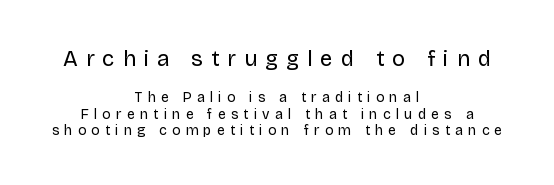
The image shows 22 px text type, upright; set centered, line spacing 1.17x, unusually wide letter spacing (+0.37 em), not underlined; the first (top) block is 1.57x larger.
